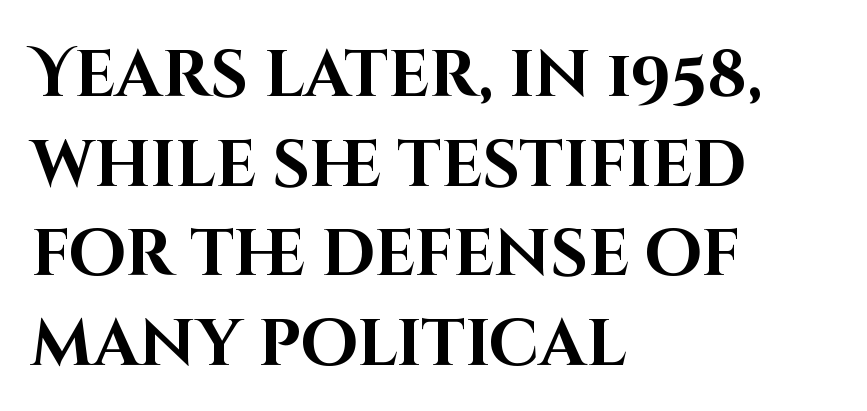
Do the characters align in a grid? No, the font is proportional. The rows are spaced the way most documents space them. No italicization has been applied; the sample stays upright. Caption: standard tracking, unaltered. The glyphs in this specimen are sans serif.
